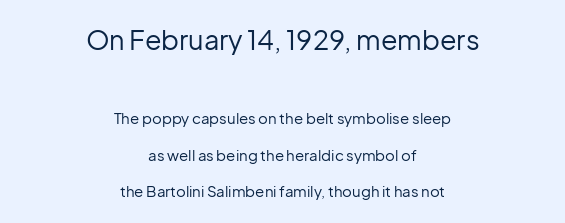
The image shows 27 px text type, upright; set centered, loose line spacing (2.43x), normal letter spacing, not underlined; the first (top) block is 1.8x larger.
